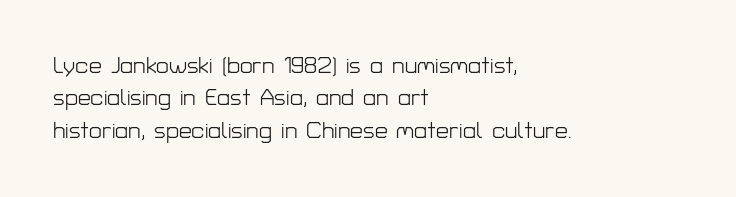
The tracking reads as untouched default to a designer's eye. Layout note: lines flush left. Students, observe: this is what conventionally led text looks like. Underline: absent.
